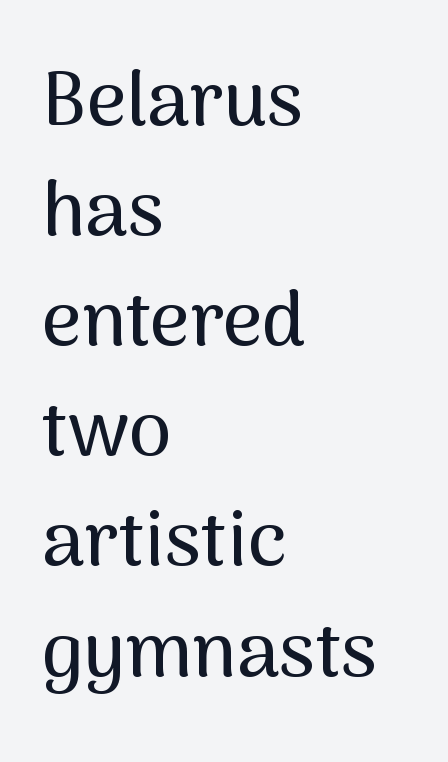
{"serif": "no", "italic": "no", "width": "normal", "stroke_contrast": "medium", "x_height": "medium", "monospaced": "no", "underline": "no", "align": "left", "line_spacing": "normal", "line_spacing_ratio": 1.43, "letter_spacing": "normal", "letter_spacing_em": 0.0, "glyph_px": 77}
